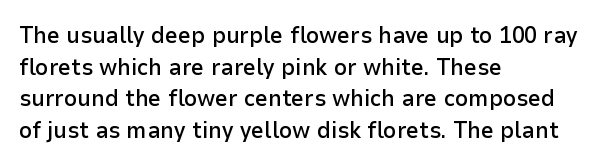
{"italic": "no", "bold": "semi", "underline": "no", "align": "left", "line_spacing": "normal", "line_spacing_ratio": 1.38, "letter_spacing": "normal", "letter_spacing_em": 0.0, "glyph_px": 23}
